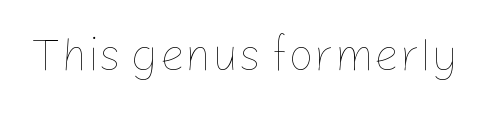
Q: Is the text bold? A: No.
Q: Is the text italic (slanted)? A: No, it is upright.
Q: Is the text underlined? A: No.
Q: Is the spacing between letters normal or unusually wide? A: Normal.
Q: Width (condensed, normal, or wide)? A: Normal.
Q: Stroke contrast? A: Low.
Q: x-height? A: Medium.
Q: Monospaced? A: No.
